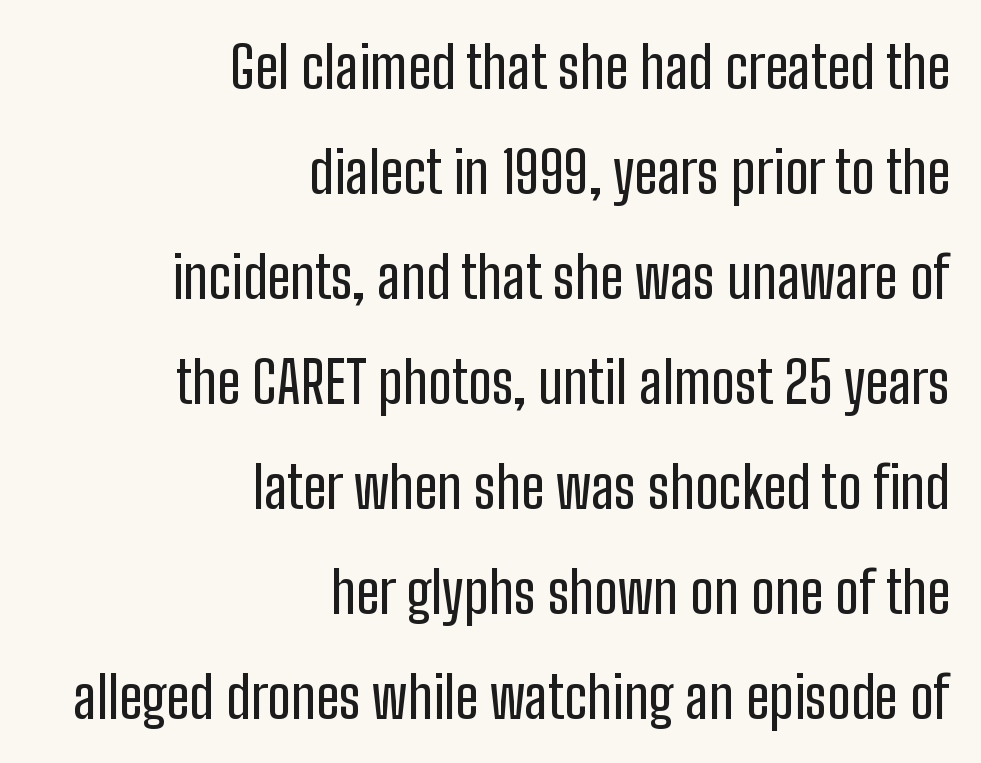
The image shows 58 px condensed sans-serif type, upright; set right-aligned, line spacing 1.81x, normal letter spacing, not underlined; low stroke contrast and a medium x-height.
